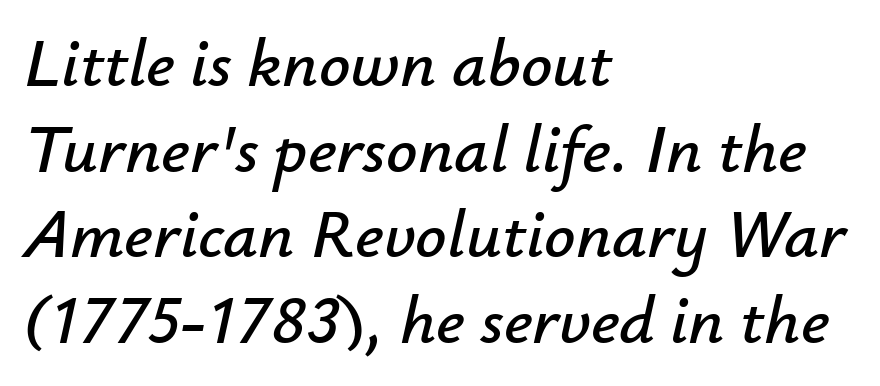
The image shows 69 px text type, italic (leaning right); set left-aligned, line spacing 1.24x, normal letter spacing, not underlined; low stroke contrast and a small x-height.
